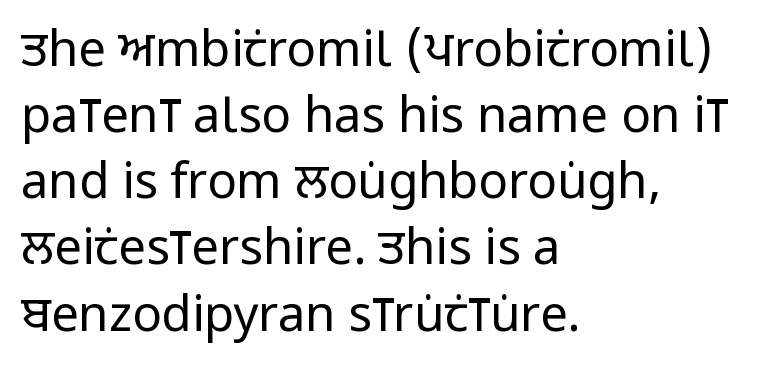
Q: Is the text bold? A: No.
Q: Is the text italic (slanted)? A: No, it is upright.
Q: Is the typeface a serif or a sans-serif typeface? A: Sans-serif.
Q: Is the text underlined? A: No.
Q: How is the paragraph aligned? A: Left-aligned.
Q: Is the spacing between letters normal or unusually wide? A: Normal.
Q: Is the spacing between lines tight, normal or loose? A: Normal.
Q: Width (condensed, normal, or wide)? A: Condensed.
Q: Stroke contrast? A: Low.
Q: x-height? A: Large.
Q: Monospaced? A: No.
